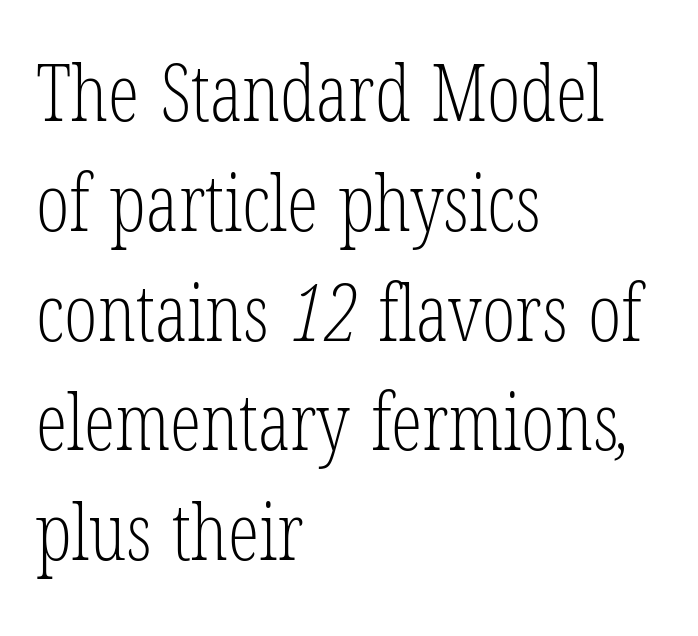
Q: Is the text bold? A: No.
Q: Is the typeface a serif or a sans-serif typeface? A: Serif.
Q: Is the text underlined? A: No.
Q: How is the paragraph aligned? A: Left-aligned.
Q: Is the spacing between letters normal or unusually wide? A: Normal.
Q: Is the spacing between lines tight, normal or loose? A: Normal.
Q: Width (condensed, normal, or wide)? A: Condensed.
Q: Stroke contrast? A: Low.
Q: x-height? A: Medium.
Q: Monospaced? A: No.
